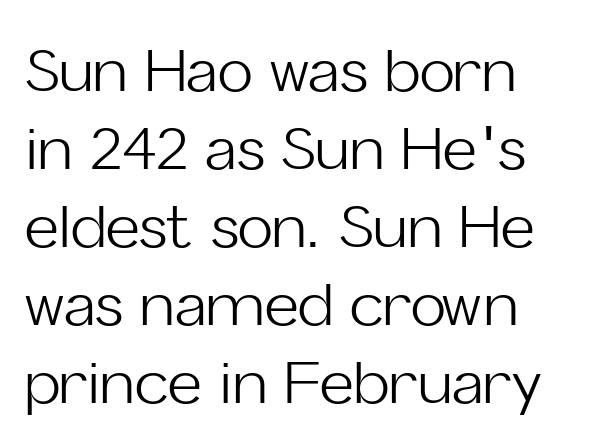
The image shows 59 px light sans-serif type, upright; set left-aligned, normal line spacing (1.32x), normal letter spacing, not underlined; low stroke contrast and a medium x-height.
